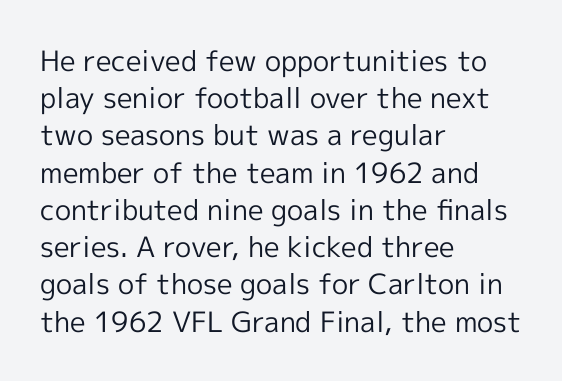
The typeface chosen for these lines omits serifs. Glyph-to-glyph distance matches everyday printed text. Proportional: the letters do not fall into vertical columns. Ascenders rise straight up at ninety degrees.
